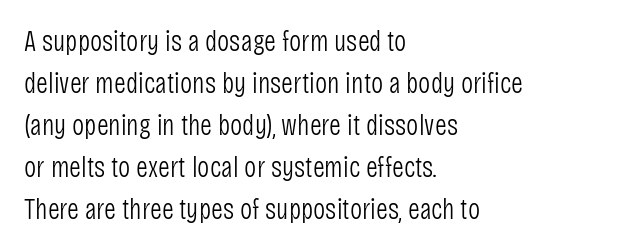
Q: Is the text bold? A: No.
Q: Is the text italic (slanted)? A: No, it is upright.
Q: Is the typeface a serif or a sans-serif typeface? A: Sans-serif.
Q: Is the text underlined? A: No.
Q: How is the paragraph aligned? A: Left-aligned.
Q: Is the spacing between letters normal or unusually wide? A: Normal.
Q: Is the spacing between lines tight, normal or loose? A: Normal.
Q: Width (condensed, normal, or wide)? A: Condensed.
Q: Stroke contrast? A: Low.
Q: x-height? A: Large.
Q: Monospaced? A: No.
